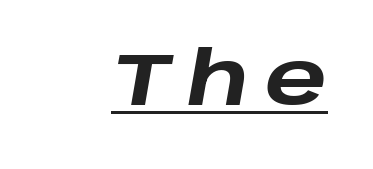
{"italic": "yes", "lean": "right", "slant_degrees": 10, "bold": "yes", "weight": "heavy", "width": "wide", "stroke_contrast": "low", "x_height": "large", "monospaced": "no", "underline": "yes", "letter_spacing": "wide", "letter_spacing_em": 0.21, "glyph_px": 73}
